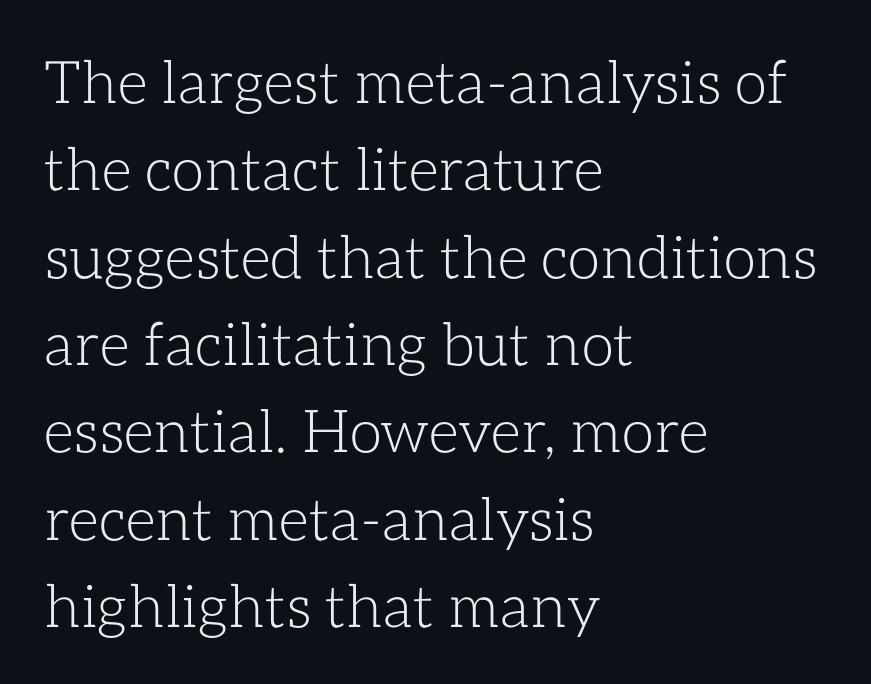
Plain, unruled lines of type. Character widths vary here, with narrow letters taking less room than wide ones. Typeset ragged right — the left edge is the straight one. Each stroke keeps to a modest, everyday thickness or less. Vertical strokes here are truly vertical. There is no visible air inserted between adjacent glyphs.
